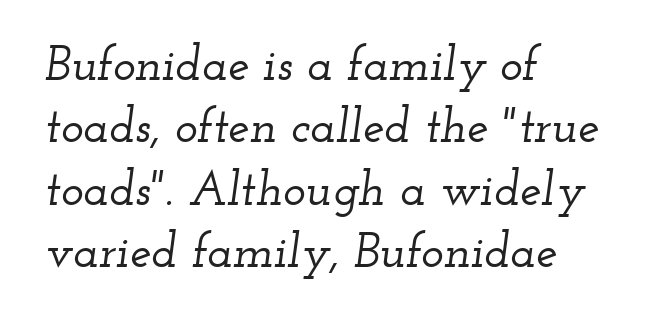
The image shows 48 px wide serif type, italic (leaning right); set left-aligned, normal line spacing (1.3x), normal letter spacing, not underlined; low stroke contrast and a small x-height.
